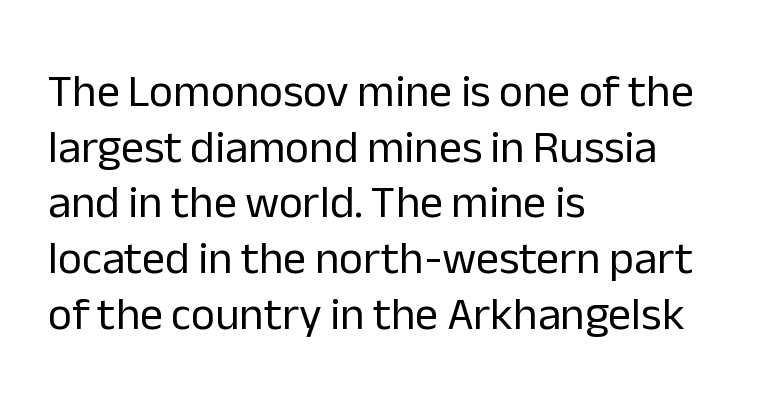
The compositor pushed each line to the left boundary. In terms of posture, this sample is upright. This rendering features lettering with no underline. Weight: not bold — regular or lighter. Caption: standard tracking, unaltered.
